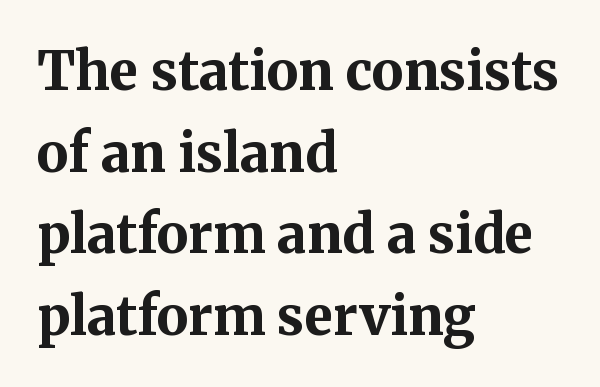
{"serif": "yes", "italic": "no", "bold": "yes", "weight": "bold", "width": "normal", "stroke_contrast": "medium", "x_height": "medium", "monospaced": "no", "underline": "no", "align": "left", "line_spacing": "normal", "line_spacing_ratio": 1.54, "letter_spacing": "normal", "letter_spacing_em": 0.0, "glyph_px": 53}
